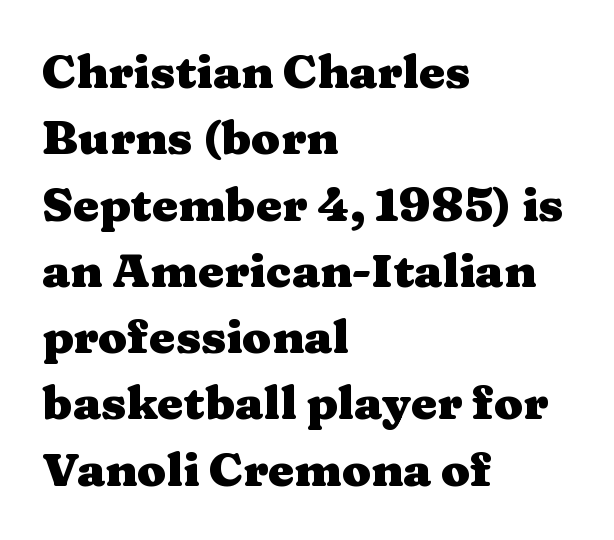
The image shows 47 px heavy, wide serif type, upright; set left-aligned, normal line spacing (1.41x), normal letter spacing, not underlined; medium stroke contrast and a medium x-height.
